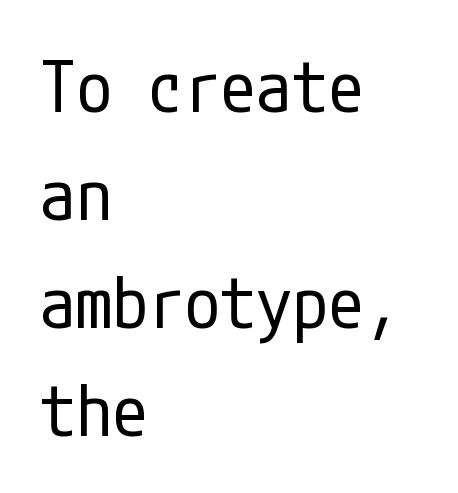
{"serif": "no", "italic": "no", "bold": "no", "weight": "regular", "width": "condensed", "stroke_contrast": "low", "x_height": "medium", "underline": "no", "align": "left", "line_spacing": "normal", "line_spacing_ratio": 1.5, "letter_spacing": "normal", "letter_spacing_em": 0.0, "glyph_px": 72}
